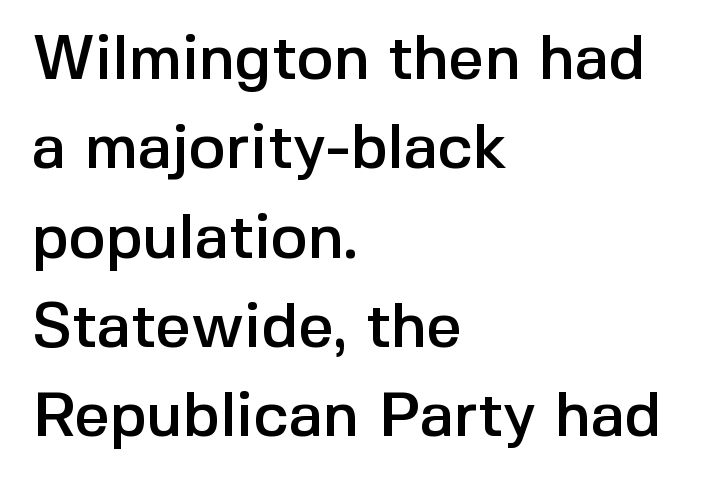
The image shows 62 px sans-serif type, upright; set left-aligned, normal line spacing (1.44x), normal letter spacing, not underlined; a medium x-height.
